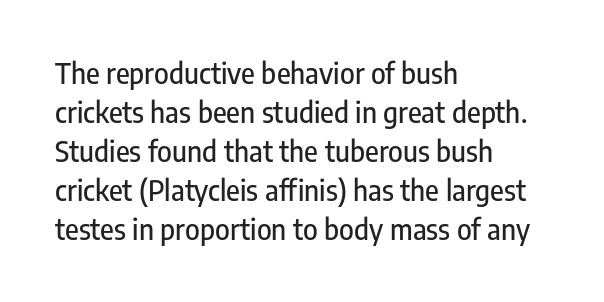
Q: Is the text italic (slanted)? A: No, it is upright.
Q: Is the typeface a serif or a sans-serif typeface? A: Sans-serif.
Q: Is the text underlined? A: No.
Q: How is the paragraph aligned? A: Left-aligned.
Q: Is the spacing between letters normal or unusually wide? A: Normal.
Q: Is the spacing between lines tight, normal or loose? A: Normal.
Q: Width (condensed, normal, or wide)? A: Condensed.
Q: Stroke contrast? A: Low.
Q: x-height? A: Medium.
Q: Monospaced? A: No.
